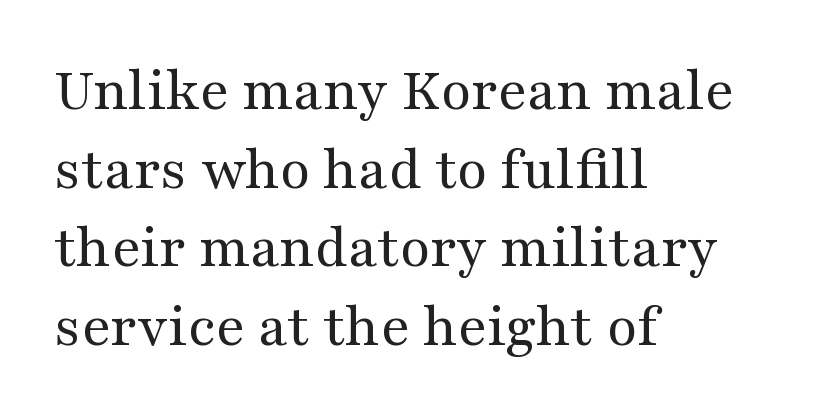
The designer went with a serif here, giving each stem small feet. Here the designer chose a conventional face with non-uniform glyph widths. The designer left line spacing at the default. How are the letters spaced? Ordinarily, with no added tracking.
